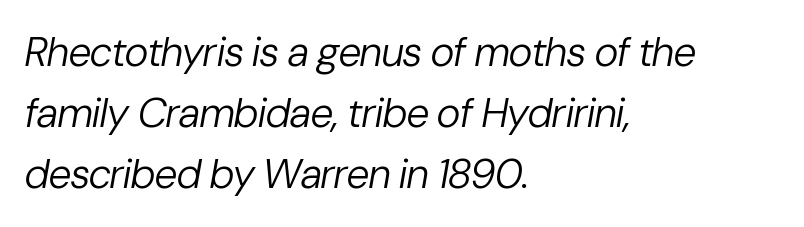
Summary of weight: not heavy and not bold. You could not count columns in this text — the font is proportionally spaced. Layout note: lines flush left. Only glyphs here, with clear space below each row. Vertical spacing — default. Is the type slanted? Yes — the strokes lean at a clear angle.
